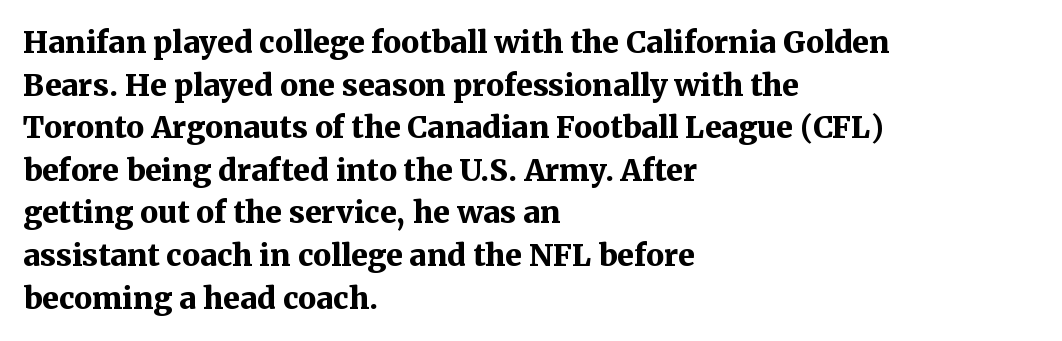
This rendering uses left alignment, leaving the right contour irregular. The type family on display is of the serif kind. Lines of text with bare space underneath. Does the leading feel generous? No, just average. Glyph-to-glyph distance matches everyday printed text.
